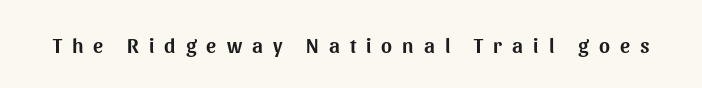
The image shows 21 px text type, upright; set unusually wide letter spacing (+0.48 em), not underlined.
